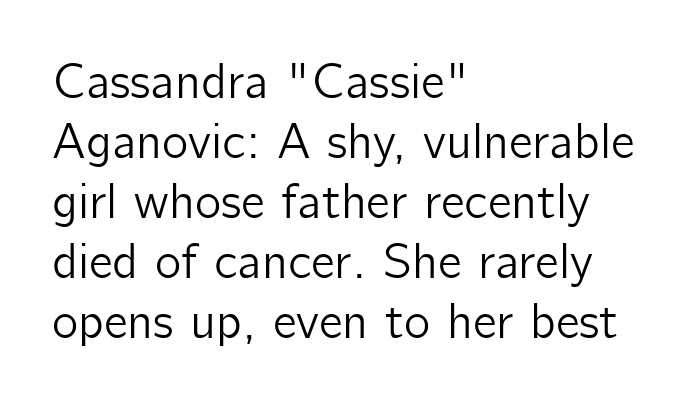
The face used here is proportionally spaced, like ordinary book or web type. Honestly, there is no underline to notice here at all. When letters stand straight like this, we call the style roman or upright. No feet cap the strokes, marking this as sans-serif type.
